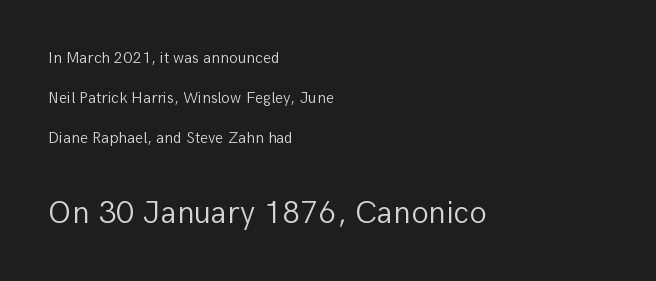
The image shows 32 px light sans-serif type, upright; set left-aligned, loose line spacing (2.5x), normal letter spacing, not underlined; the second (bottom) block is 2.0x larger; low stroke contrast and a medium x-height.
